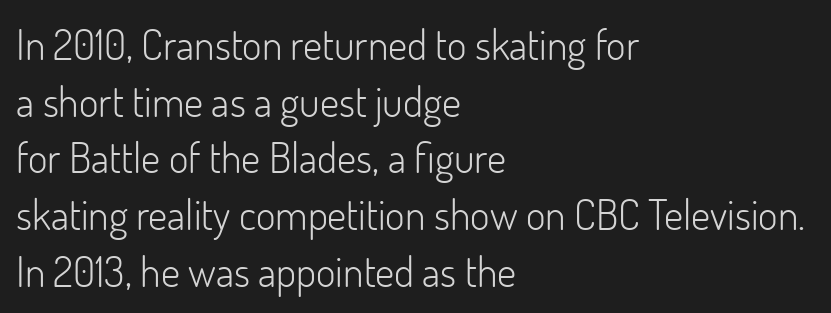
The image shows 42 px light sans-serif type, upright; set left-aligned, normal line spacing (1.35x), normal letter spacing, not underlined; low stroke contrast and a small x-height.
